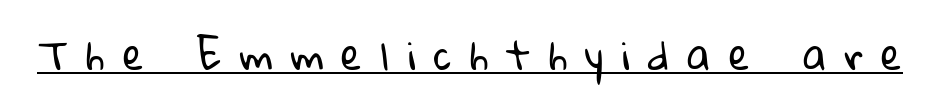
{"serif": "no", "bold": "no", "weight": "regular", "width": "normal", "stroke_contrast": "low", "x_height": "medium", "monospaced": "no", "underline": "yes", "letter_spacing": "wide", "letter_spacing_em": 0.48, "glyph_px": 38}
